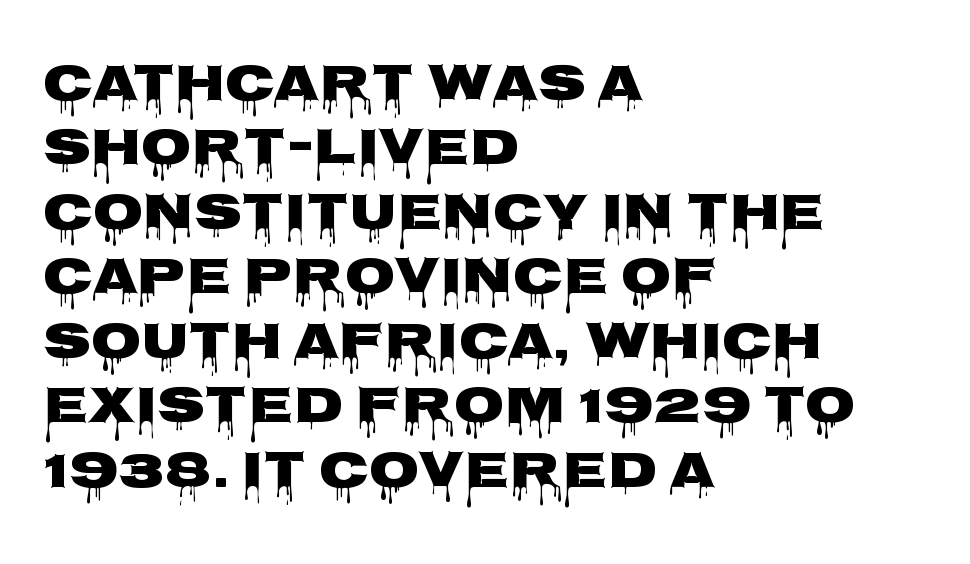
The type is set solid horizontally, with unmodified tracking. It's the straight-up-and-down kind of type. The lines are quadded left. The face used here is proportionally spaced, like ordinary book or web type. Letterform terminals end flat and unadorned throughout the passage.
